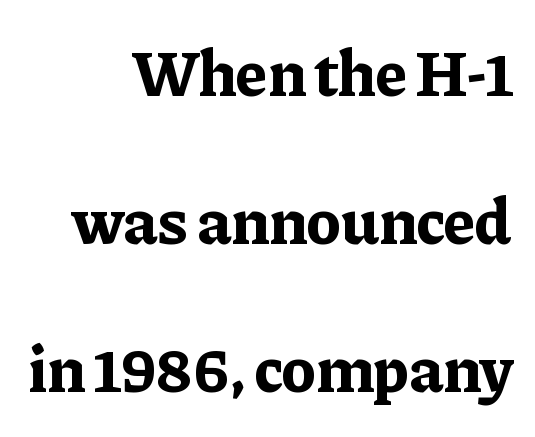
{"serif": "yes", "italic": "no", "bold": "yes", "weight": "bold", "width": "normal", "stroke_contrast": "low", "x_height": "medium", "monospaced": "no", "underline": "no", "align": "right", "line_spacing": "loose", "line_spacing_ratio": 2.28, "letter_spacing": "normal", "letter_spacing_em": 0.0, "glyph_px": 65}
